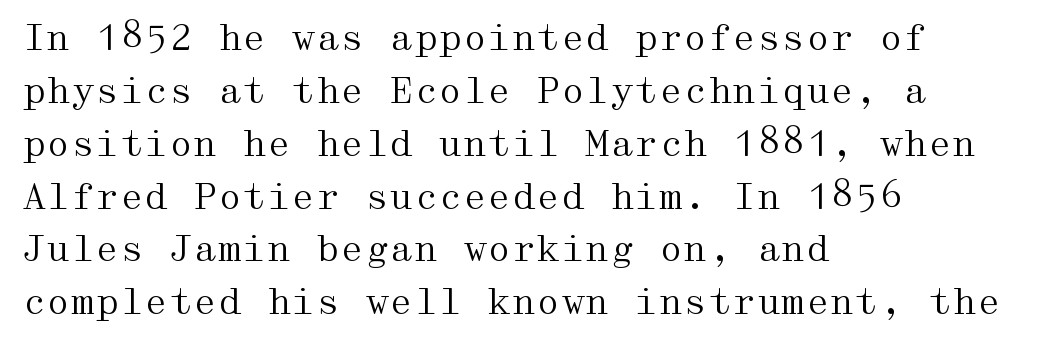
{"serif": "yes", "italic": "no", "bold": "no", "weight": "regular", "width": "wide", "stroke_contrast": "medium", "x_height": "medium", "underline": "no", "align": "left", "line_spacing": "normal", "line_spacing_ratio": 1.51, "letter_spacing": "normal", "letter_spacing_em": 0.0, "glyph_px": 35}
